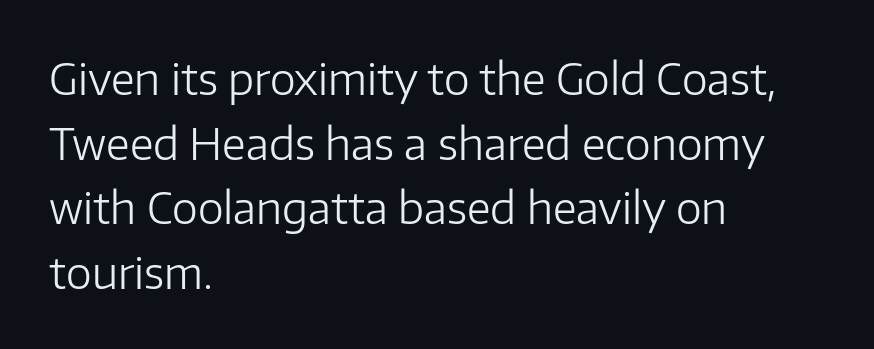
Q: Is the text bold? A: No.
Q: Is the text italic (slanted)? A: No, it is upright.
Q: Is the typeface a serif or a sans-serif typeface? A: Sans-serif.
Q: Is the text underlined? A: No.
Q: How is the paragraph aligned? A: Left-aligned.
Q: Is the spacing between letters normal or unusually wide? A: Normal.
Q: Is the spacing between lines tight, normal or loose? A: Normal.
Q: Width (condensed, normal, or wide)? A: Normal.
Q: Stroke contrast? A: Low.
Q: x-height? A: Medium.
Q: Monospaced? A: No.
